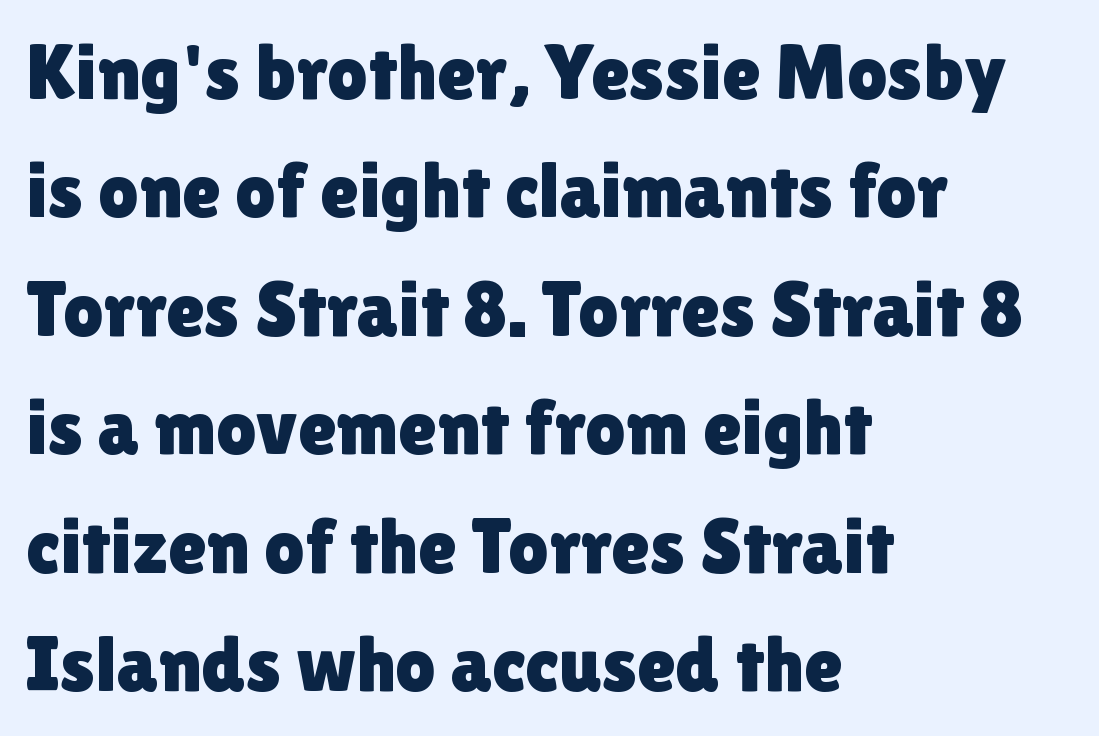
The image shows 79 px sans-serif type, upright; set left-aligned, normal line spacing (1.5x), normal letter spacing, not underlined; a medium x-height.
